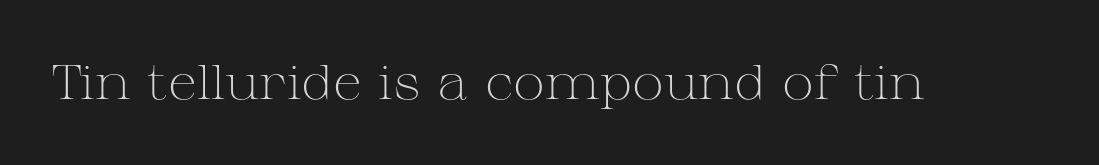
Q: Is the text bold? A: No.
Q: Is the text italic (slanted)? A: No, it is upright.
Q: Is the typeface a serif or a sans-serif typeface? A: Serif.
Q: Is the text underlined? A: No.
Q: Is the spacing between letters normal or unusually wide? A: Normal.
Q: Width (condensed, normal, or wide)? A: Wide.
Q: Stroke contrast? A: Medium.
Q: x-height? A: Medium.
Q: Monospaced? A: No.
